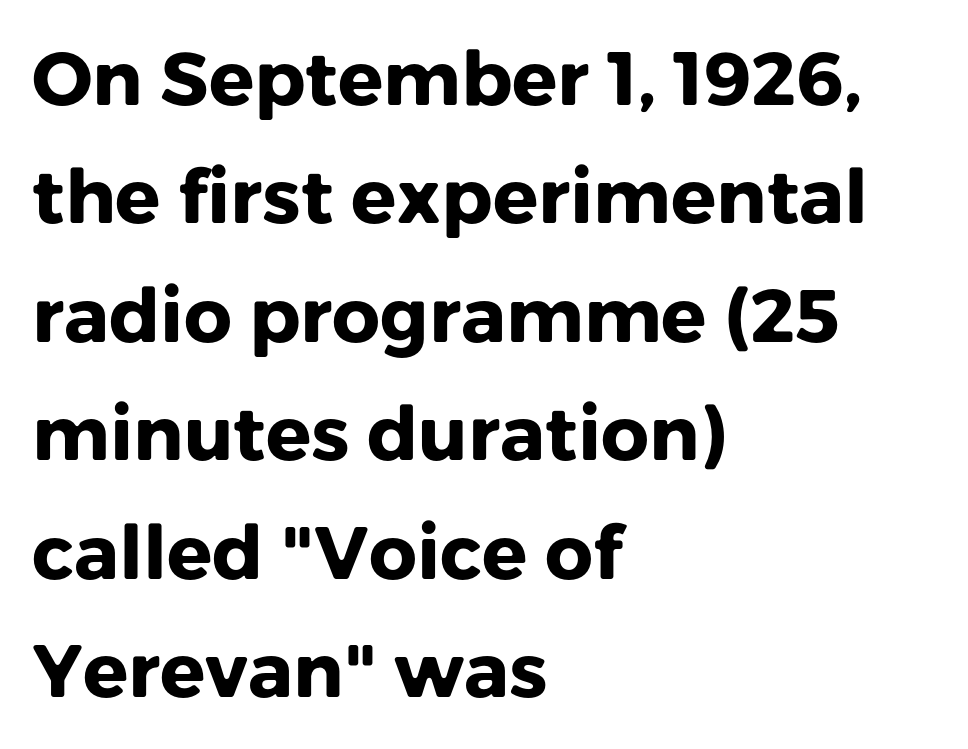
The image shows 75 px heavy sans-serif type, upright; set left-aligned, normal line spacing (1.58x), normal letter spacing, not underlined; low stroke contrast and a medium x-height.
